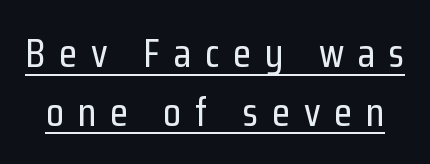
The image shows 41 px condensed sans-serif type, upright; set normal line spacing (1.43x), unusually wide letter spacing (+0.34 em), underlined; low stroke contrast and a medium x-height.
